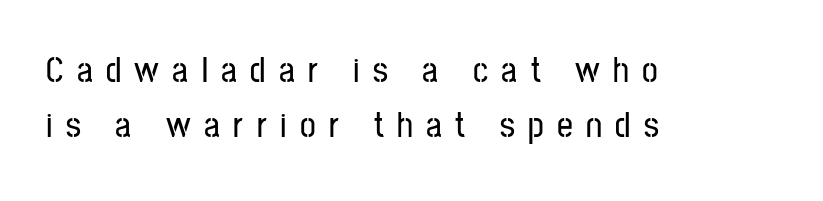
{"serif": "no", "italic": "no", "width": "condensed", "stroke_contrast": "low", "x_height": "medium", "monospaced": "no", "underline": "no", "align": "left", "line_spacing": "normal", "line_spacing_ratio": 1.58, "letter_spacing": "wide", "letter_spacing_em": 0.38, "glyph_px": 35}
